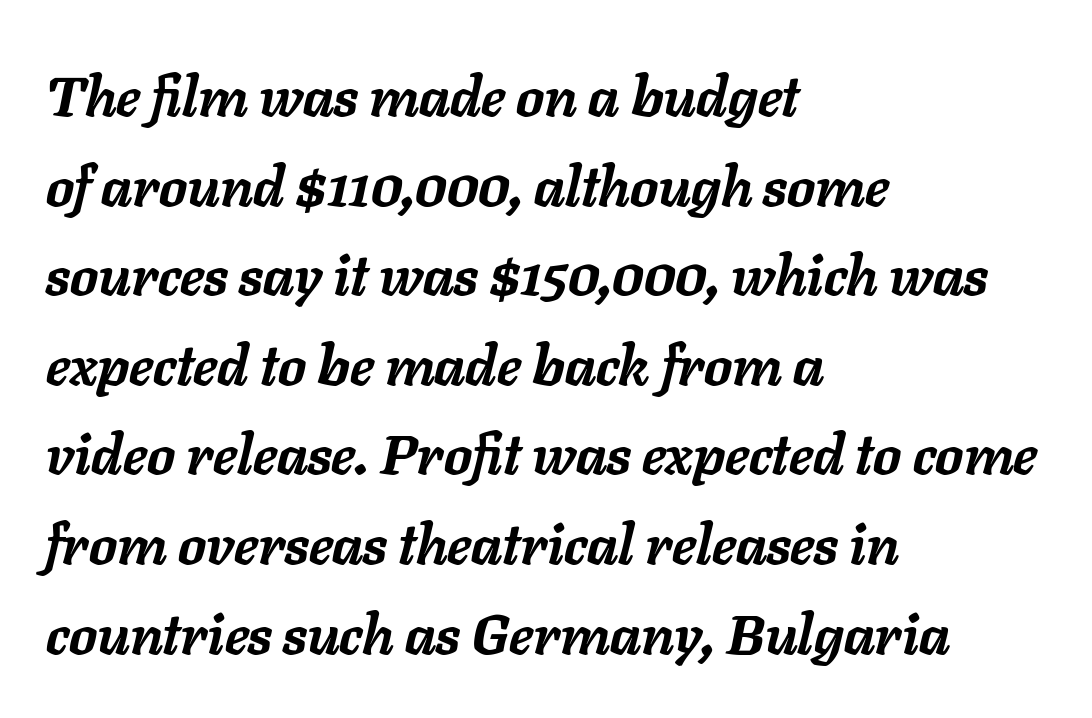
The image shows 56 px semibold type, italic (leaning right); set left-aligned, normal line spacing (1.6x), normal letter spacing, not underlined; low stroke contrast and a medium x-height.
